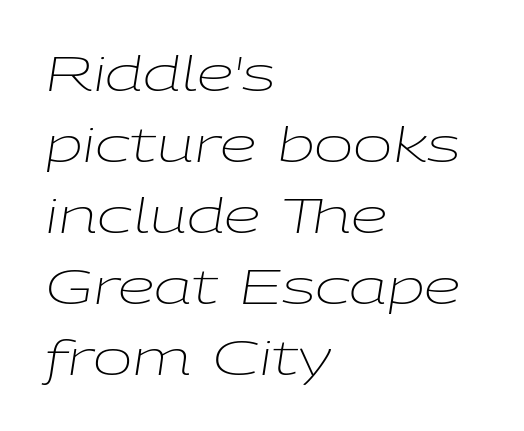
Q: Is the text bold? A: No.
Q: Is the text italic (slanted)? A: Yes, it leans right by about 9 degrees.
Q: Is the text underlined? A: No.
Q: How is the paragraph aligned? A: Left-aligned.
Q: Is the spacing between letters normal or unusually wide? A: Normal.
Q: Is the spacing between lines tight, normal or loose? A: Normal.
Q: Width (condensed, normal, or wide)? A: Wide.
Q: Stroke contrast? A: Low.
Q: x-height? A: Medium.
Q: Monospaced? A: No.
